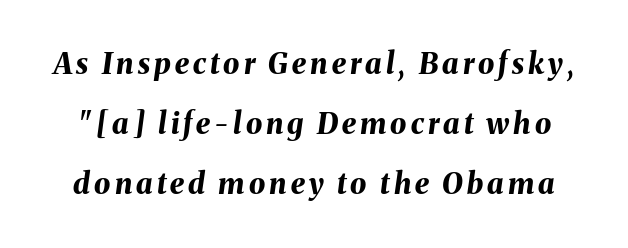
The image shows 29 px bold type, italic (leaning right); set loose line spacing (2.07x), not underlined; medium stroke contrast and a medium x-height.
